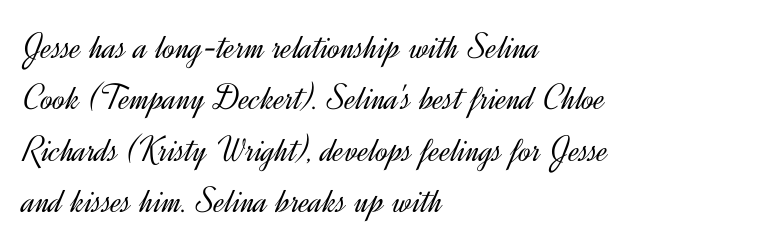
{"serif": "no", "bold": "no", "weight": "light", "width": "normal", "x_height": "small", "monospaced": "no", "underline": "no", "align": "left", "line_spacing": "normal", "line_spacing_ratio": 1.39, "letter_spacing": "normal", "letter_spacing_em": 0.0, "glyph_px": 37}
